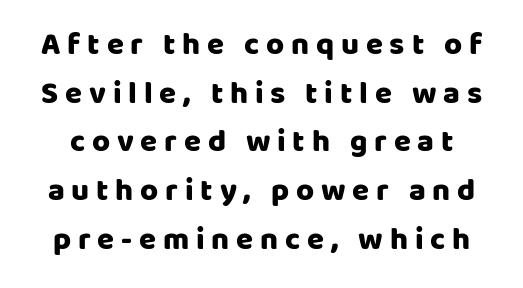
Q: Is the text bold? A: Yes.
Q: Is the text italic (slanted)? A: No, it is upright.
Q: Is the typeface a serif or a sans-serif typeface? A: Sans-serif.
Q: Is the text underlined? A: No.
Q: Is the spacing between letters normal or unusually wide? A: Unusually wide.
Q: Is the spacing between lines tight, normal or loose? A: Normal.
Q: Width (condensed, normal, or wide)? A: Normal.
Q: Stroke contrast? A: Low.
Q: x-height? A: Large.
Q: Monospaced? A: No.
